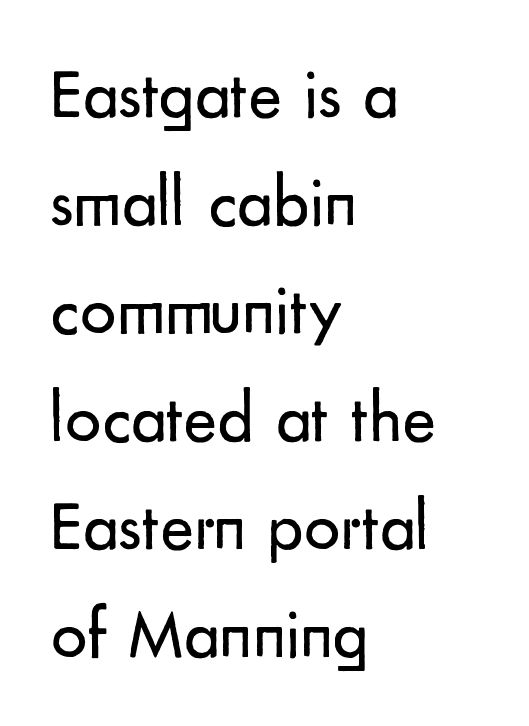
{"serif": "no", "italic": "no", "bold": "no", "weight": "regular", "width": "normal", "stroke_contrast": "low", "x_height": "small", "monospaced": "no", "underline": "no", "align": "left", "line_spacing": "normal", "line_spacing_ratio": 1.52, "letter_spacing": "normal", "letter_spacing_em": 0.0, "glyph_px": 71}
